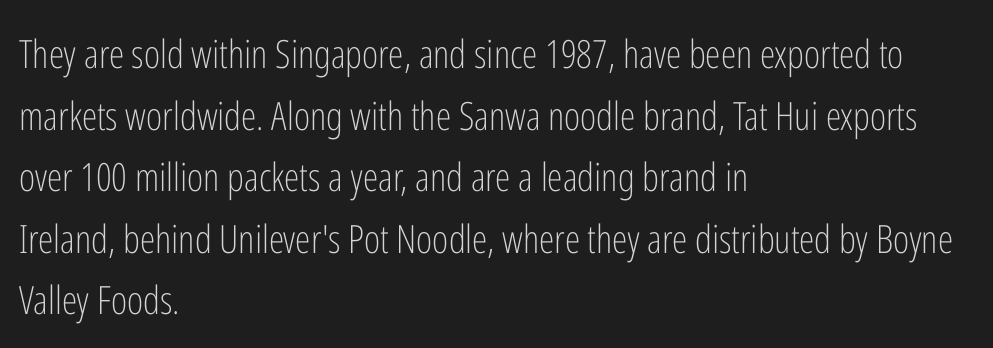
Q: Is the text bold? A: No.
Q: Is the text italic (slanted)? A: No, it is upright.
Q: Is the typeface a serif or a sans-serif typeface? A: Sans-serif.
Q: Is the text underlined? A: No.
Q: How is the paragraph aligned? A: Left-aligned.
Q: Is the spacing between letters normal or unusually wide? A: Normal.
Q: Is the spacing between lines tight, normal or loose? A: Normal.
Q: Width (condensed, normal, or wide)? A: Condensed.
Q: Stroke contrast? A: Low.
Q: x-height? A: Medium.
Q: Monospaced? A: No.
